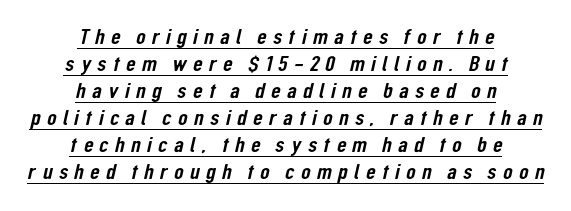
{"underline": "yes", "align": "center", "line_spacing_ratio": 1.23, "letter_spacing": "wide", "letter_spacing_em": 0.29, "glyph_px": 22}
